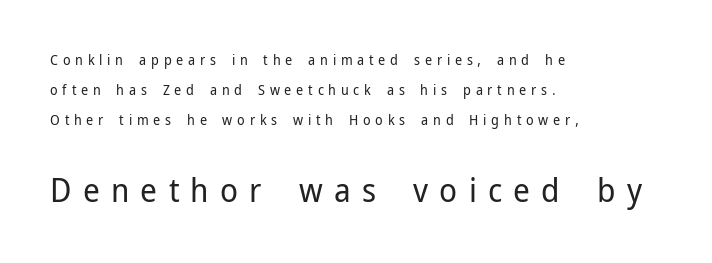
The image shows 33 px regular-weight sans-serif type, upright; set left-aligned, loose line spacing (2.14x), unusually wide letter spacing (+0.34 em), not underlined; the second (bottom) block is 2.36x larger; low stroke contrast and a medium x-height.
